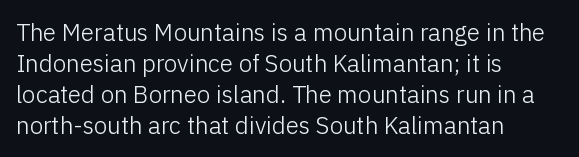
The image shows 24 px text type, upright; set left-aligned, normal line spacing (1.29x), normal letter spacing, not underlined.
